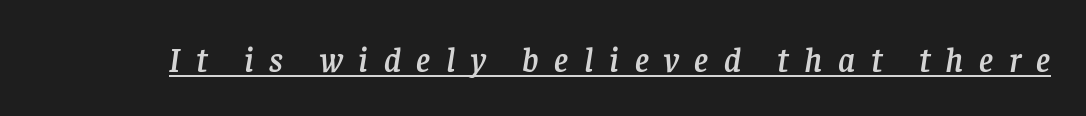
{"serif": "yes", "italic": "yes", "lean": "right", "slant_degrees": 8, "width": "normal", "stroke_contrast": "low", "x_height": "large", "monospaced": "no", "underline": "yes", "letter_spacing": "wide", "letter_spacing_em": 0.46, "glyph_px": 34}
